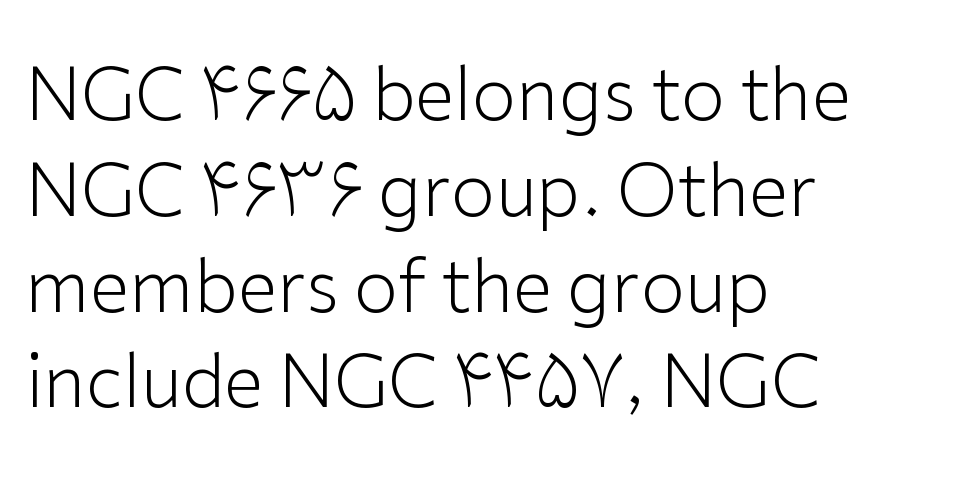
Q: Is the text bold? A: No.
Q: Is the text italic (slanted)? A: No, it is upright.
Q: Is the typeface a serif or a sans-serif typeface? A: Sans-serif.
Q: Is the text underlined? A: No.
Q: How is the paragraph aligned? A: Left-aligned.
Q: Is the spacing between letters normal or unusually wide? A: Normal.
Q: Is the spacing between lines tight, normal or loose? A: Normal.
Q: Width (condensed, normal, or wide)? A: Normal.
Q: Stroke contrast? A: Low.
Q: x-height? A: Medium.
Q: Monospaced? A: No.
